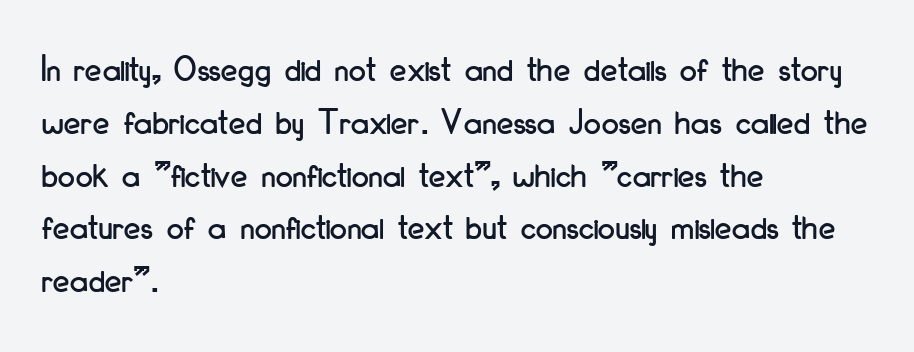
{"serif": "no", "italic": "no", "width": "condensed", "stroke_contrast": "low", "x_height": "small", "monospaced": "no", "underline": "no", "align": "left", "line_spacing": "normal", "line_spacing_ratio": 1.39, "letter_spacing": "normal", "letter_spacing_em": 0.0, "glyph_px": 38}
